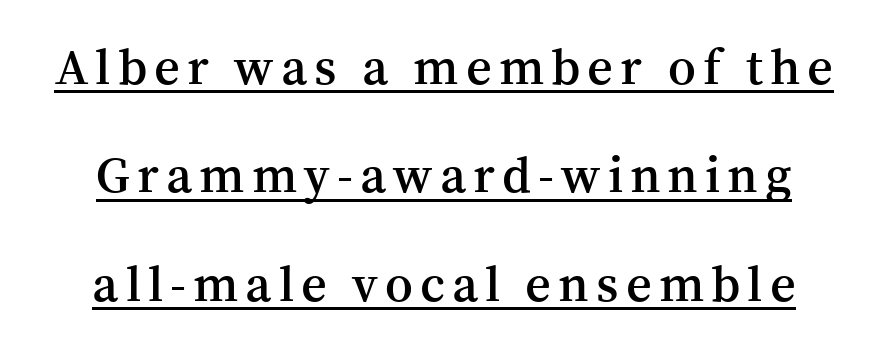
Does a line run under the words? Yes, clearly. As a designer I'd log this as weight 600, semibold. Each letter keeps its own natural width here, so spacing adapts to shape. Letterform terminals end in serifs throughout the passage. Leading is clearly above the norm, producing a sparse column. The type sits square on the baseline with zero lean.
